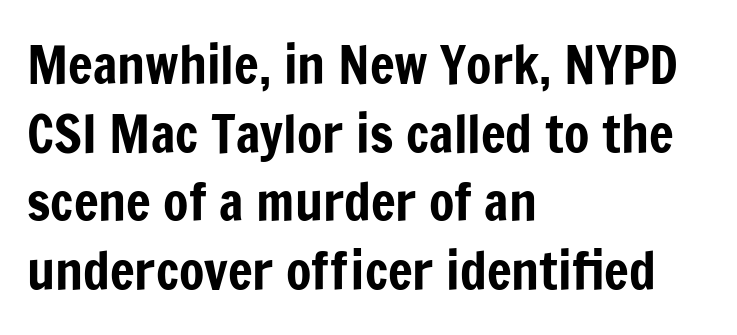
Q: Is the text italic (slanted)? A: No, it is upright.
Q: Is the typeface a serif or a sans-serif typeface? A: Sans-serif.
Q: Is the text underlined? A: No.
Q: How is the paragraph aligned? A: Left-aligned.
Q: Is the spacing between letters normal or unusually wide? A: Normal.
Q: Is the spacing between lines tight, normal or loose? A: Normal.
Q: Width (condensed, normal, or wide)? A: Condensed.
Q: Stroke contrast? A: Low.
Q: x-height? A: Medium.
Q: Monospaced? A: No.
